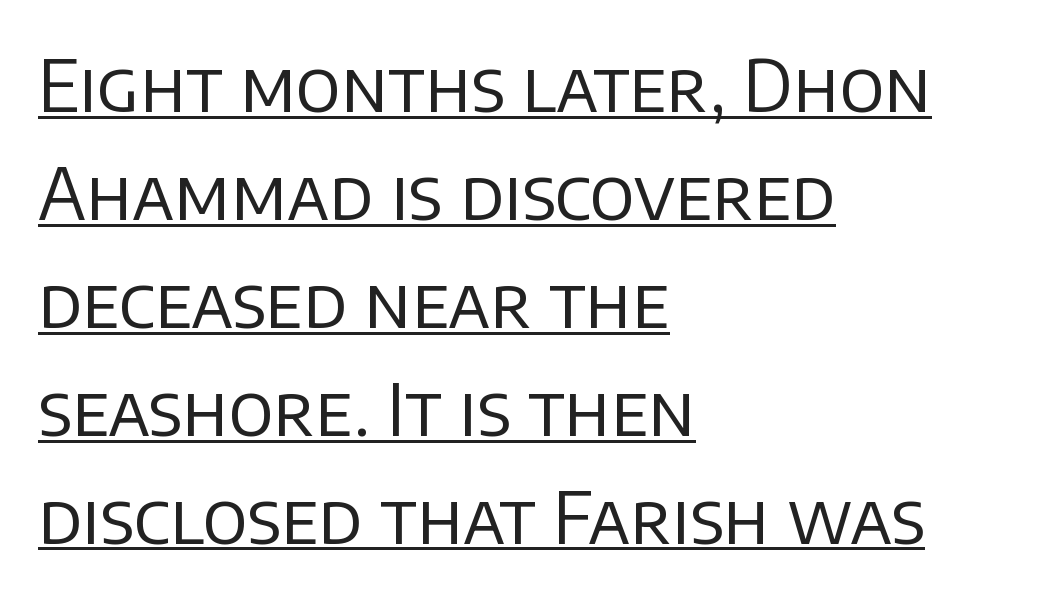
{"serif": "no", "italic": "no", "bold": "no", "weight": "regular", "width": "normal", "stroke_contrast": "low", "x_height": "large", "monospaced": "no", "underline": "yes", "align": "left", "line_spacing": "normal", "line_spacing_ratio": 1.52, "letter_spacing": "normal", "letter_spacing_em": 0.0, "glyph_px": 71}
